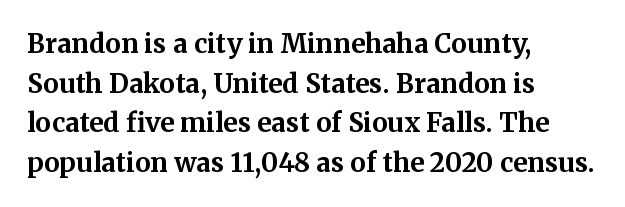
{"italic": "no", "bold": "yes", "underline": "no", "align": "left", "line_spacing": "normal", "line_spacing_ratio": 1.52, "letter_spacing": "normal", "letter_spacing_em": 0.0, "glyph_px": 26}
